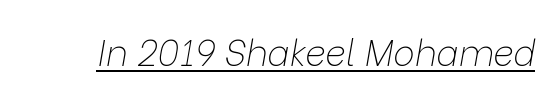
{"italic": "yes", "lean": "right", "slant_degrees": 9, "bold": "no", "weight": "thin", "width": "normal", "stroke_contrast": "low", "x_height": "medium", "monospaced": "no", "underline": "yes", "letter_spacing": "normal", "letter_spacing_em": 0.0, "glyph_px": 36}
